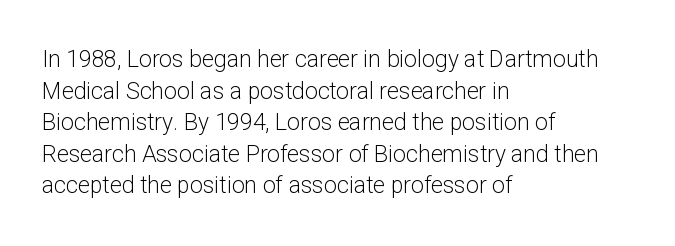
Q: Is the text bold? A: No.
Q: Is the text italic (slanted)? A: No, it is upright.
Q: Is the text underlined? A: No.
Q: How is the paragraph aligned? A: Left-aligned.
Q: Is the spacing between letters normal or unusually wide? A: Normal.
Q: Is the spacing between lines tight, normal or loose? A: Normal.
